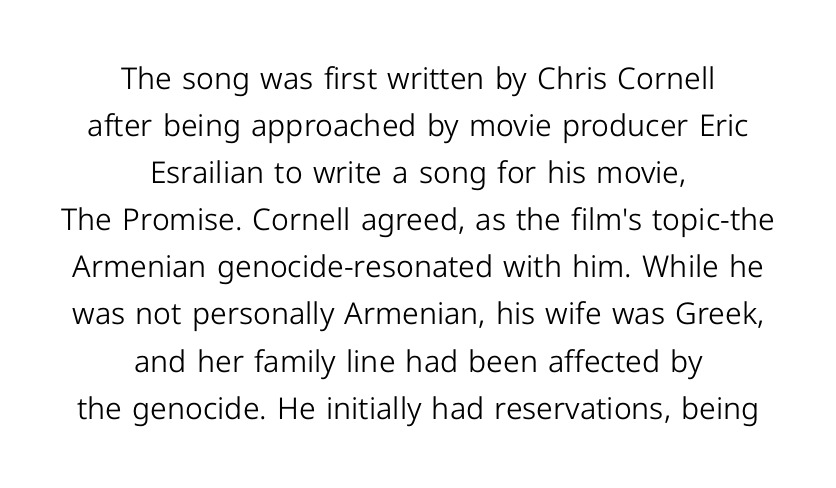
{"serif": "no", "italic": "no", "bold": "no", "weight": "light", "width": "normal", "stroke_contrast": "low", "x_height": "medium", "monospaced": "no", "underline": "no", "align": "center", "line_spacing": "normal", "line_spacing_ratio": 1.57, "letter_spacing": "normal", "letter_spacing_em": 0.0, "glyph_px": 30}
